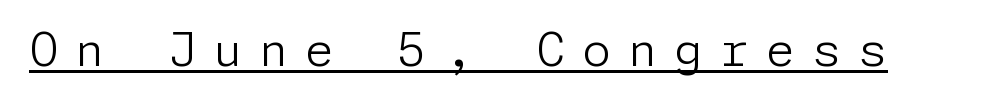
Is this a heavy cut? Hardly; it is regular or lighter. The characters display no serif detailing; their extremities are plain. Vertical strokes here are truly vertical. Here the glyphs are tracked loosely, breaking word shapes into spaced letters. Notice how a bar underscores the lettering throughout.
